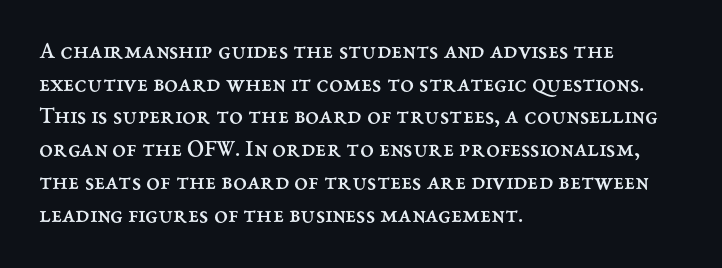
Q: Is the text bold? A: No.
Q: Is the text italic (slanted)? A: No, it is upright.
Q: Is the text underlined? A: No.
Q: How is the paragraph aligned? A: Left-aligned.
Q: Is the spacing between letters normal or unusually wide? A: Normal.
Q: Is the spacing between lines tight, normal or loose? A: Normal.
